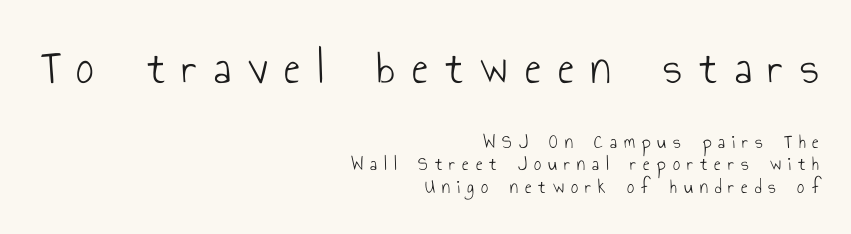
{"serif": "no", "italic": "no", "bold": "no", "weight": "light", "width": "condensed", "stroke_contrast": "low", "x_height": "small", "monospaced": "no", "underline": "no", "align": "right", "line_spacing": "tight", "line_spacing_ratio": 1.13, "letter_spacing": "wide", "letter_spacing_em": 0.35, "larger_block": "first", "size_ratio": 2.45, "glyph_px": 49}
